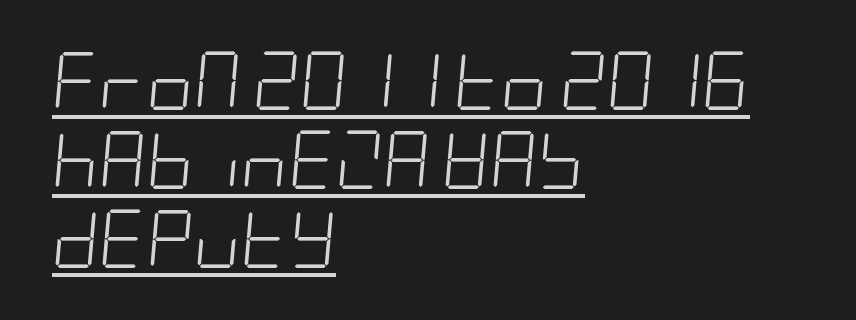
Between one letter and the next there's only the usual sliver of space. Yep, that's italic — everything's leaning. Bold? No — there's no thickening of the strokes. These characters rest on top of a visible drawn line. Honestly, the row spacing looks completely unremarkable. Each line starts at the same left margin while the right side varies.
